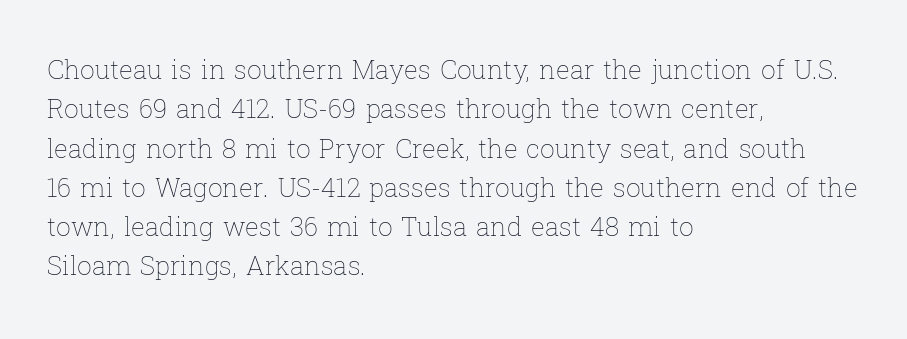
The image shows 26 px text type, upright; set left-aligned, normal line spacing (1.51x), normal letter spacing, not underlined.
